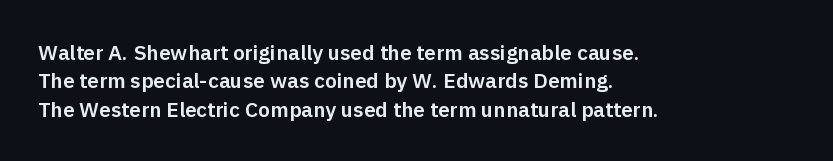
{"italic": "no", "underline": "no", "align": "left", "line_spacing": "normal", "line_spacing_ratio": 1.35, "letter_spacing": "normal", "letter_spacing_em": 0.0, "glyph_px": 21}
